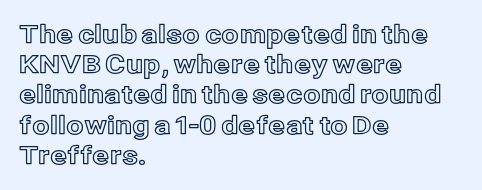
Standard letterfit; no display-style spreading of the glyphs. A typesetter would mark this as roman, not italic. Does the copy run flush right? No — it runs flush left. Words float on clear page, feet unadorned.
